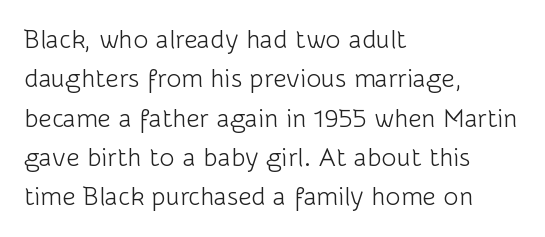
{"italic": "no", "bold": "no", "underline": "no", "align": "left", "line_spacing": "normal", "line_spacing_ratio": 1.51, "letter_spacing": "normal", "letter_spacing_em": 0.0, "glyph_px": 26}
